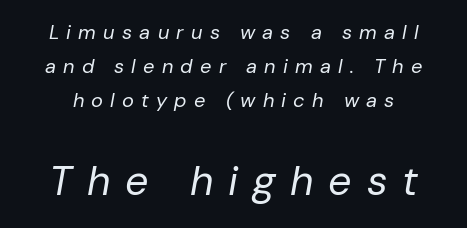
Italic? Definitely — the glyphs are oblique. Decoration check: the copy has no underline. In this sample the second text group is rendered at the bigger scale. Someone cranked the tracking dial way up on this one. Is this a fixed-width face? No — the glyphs have proportional, varying widths. Weight: in the light-to-regular range.
